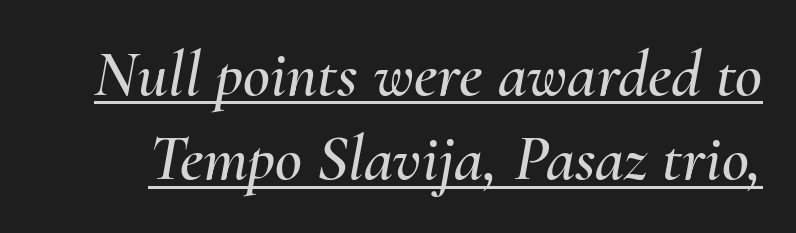
The rendering uses natural spacing where letterforms have individual widths. Tall strokes in this sample are angled rather than plumb. The block of text has a typical density, with ordinary space between rows. The passage shown is underscored from start to finish.
